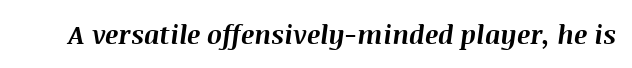
Q: Is the text bold? A: Yes.
Q: Is the text italic (slanted)? A: Yes, it leans right by about 8 degrees.
Q: Is the text underlined? A: No.
Q: Is the spacing between letters normal or unusually wide? A: Normal.
